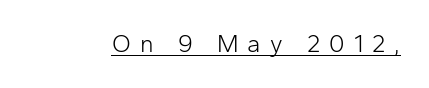
No letter is thick-stroked: the sample isn't bold. The passage shown has open, widely tracked lettering throughout. This sample uses an upright cut, with every glyph sitting square on the baseline. Emphasis is given by a line drawn under the lettering.
